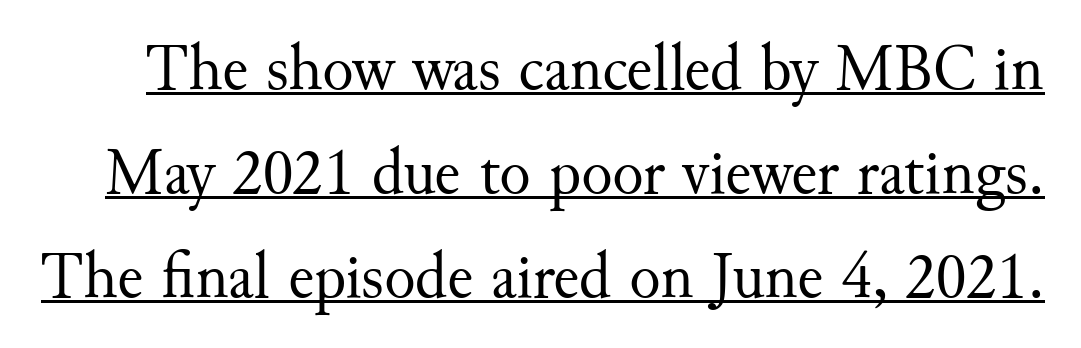
{"serif": "yes", "italic": "no", "bold": "no", "weight": "regular", "width": "normal", "stroke_contrast": "medium", "x_height": "small", "monospaced": "no", "underline": "yes", "line_spacing": "normal", "line_spacing_ratio": 1.6, "letter_spacing": "normal", "letter_spacing_em": 0.0, "glyph_px": 65}
